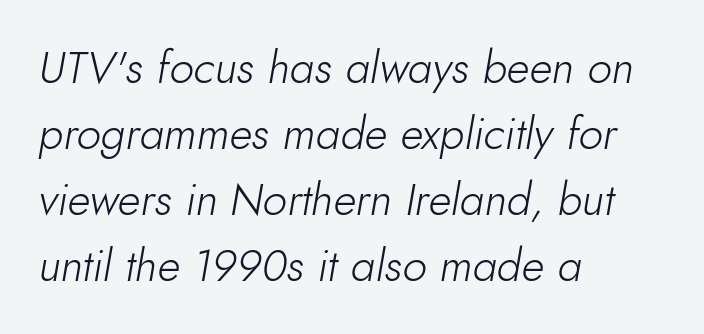
This sample uses an oblique cut, with every glyph tilted off the vertical. The compositor pushed each line to the left boundary. No word sits above an underline. The block of text has a typical density, with ordinary space between rows. The letterforms sit shoulder to shoulder at normal distance. The characters are drawn with everyday or finer stroke widths.
